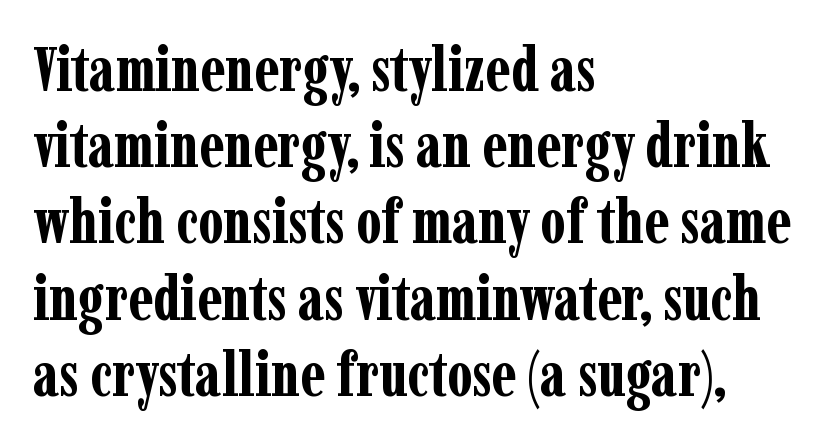
Q: Is the text bold? A: Yes.
Q: Is the text italic (slanted)? A: No, it is upright.
Q: Is the typeface a serif or a sans-serif typeface? A: Serif.
Q: Is the text underlined? A: No.
Q: How is the paragraph aligned? A: Left-aligned.
Q: Is the spacing between letters normal or unusually wide? A: Normal.
Q: Is the spacing between lines tight, normal or loose? A: Normal.
Q: Width (condensed, normal, or wide)? A: Condensed.
Q: Stroke contrast? A: Low.
Q: x-height? A: Medium.
Q: Monospaced? A: No.
